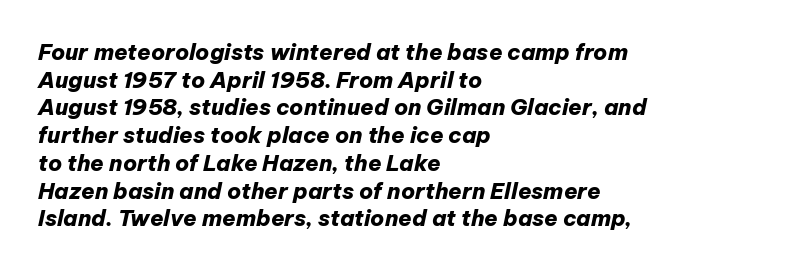
The image shows 22 px bold type, italic (leaning right); set left-aligned, normal line spacing (1.26x), normal letter spacing, not underlined.
